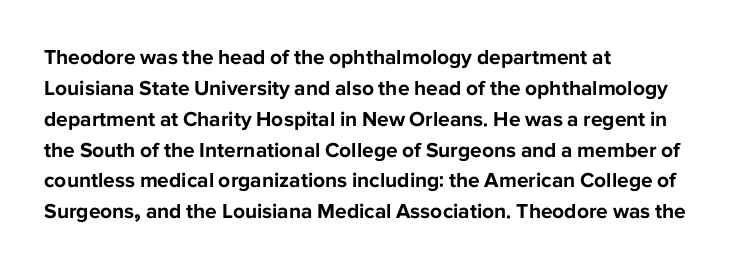
Posture: vertical. A classic flush-left, rag-right setting is used for this passage. Horizontal bands of white between lines are of average thickness. Each word holds together tightly as a unit, with standard inter-letter gaps. The font is running at its bold setting.
